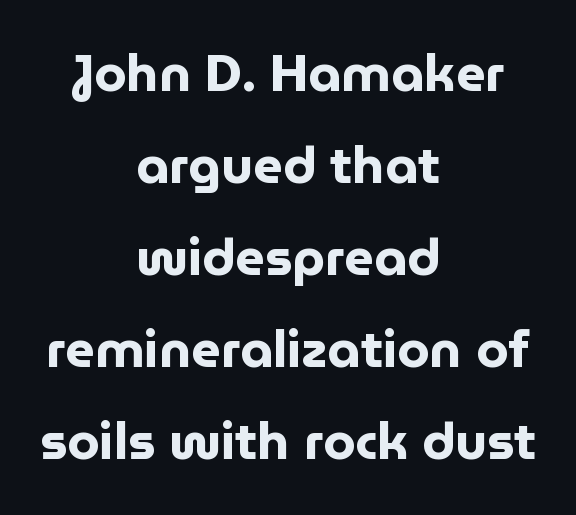
Compared with a flush-left layout, this one balances lines on the center instead. Upright lettering throughout. Serif or sans? Sans — the stroke terminals are bare. The baseline area is clear. Set as a true bold cut, around the 700 mark.
